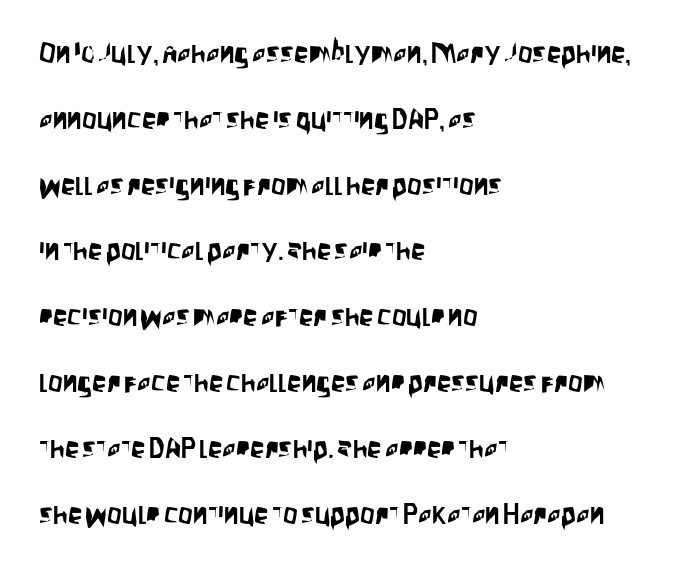
Q: Is the text italic (slanted)? A: No, it is upright.
Q: Is the typeface a serif or a sans-serif typeface? A: Sans-serif.
Q: Is the text underlined? A: No.
Q: How is the paragraph aligned? A: Left-aligned.
Q: Is the spacing between letters normal or unusually wide? A: Normal.
Q: Is the spacing between lines tight, normal or loose? A: Loose.
Q: Width (condensed, normal, or wide)? A: Condensed.
Q: Stroke contrast? A: Low.
Q: x-height? A: Large.
Q: Monospaced? A: No.
